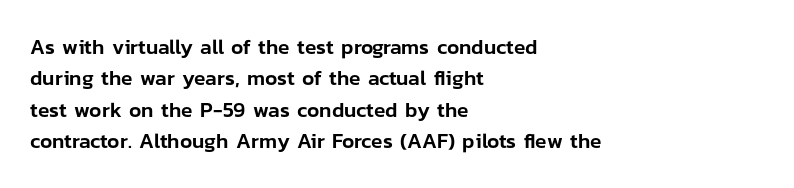
Unmarked baselines from the first word to the last. Every character sits straight up, as roman type does. The lines in this sample share a left origin and differ only in where they stop. Summary of vertical rhythm: regular, with standard interline spacing. Inter-character spacing is left at the font's built-in metrics.
